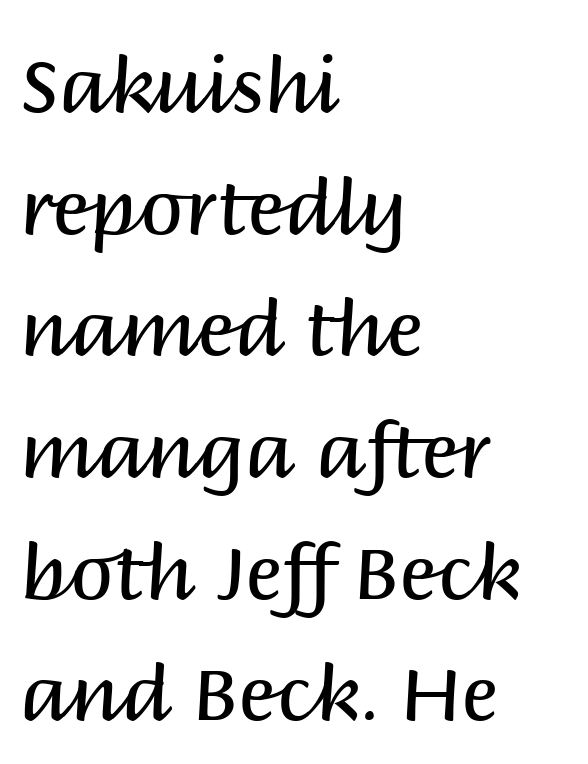
The image shows 77 px regular-weight sans-serif type; set left-aligned, normal line spacing (1.58x), normal letter spacing, not underlined; medium stroke contrast and a large x-height.
